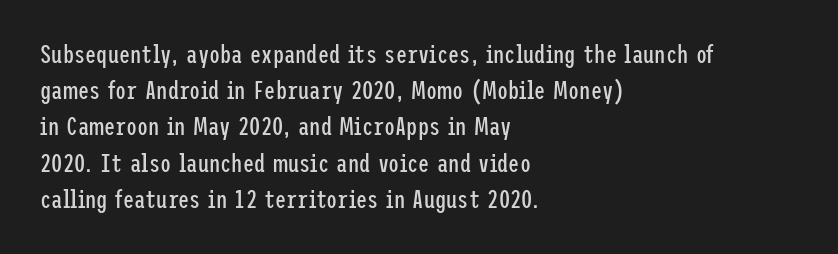
The image shows 25 px text type, upright; set left-aligned, normal line spacing (1.45x), normal letter spacing, not underlined.
